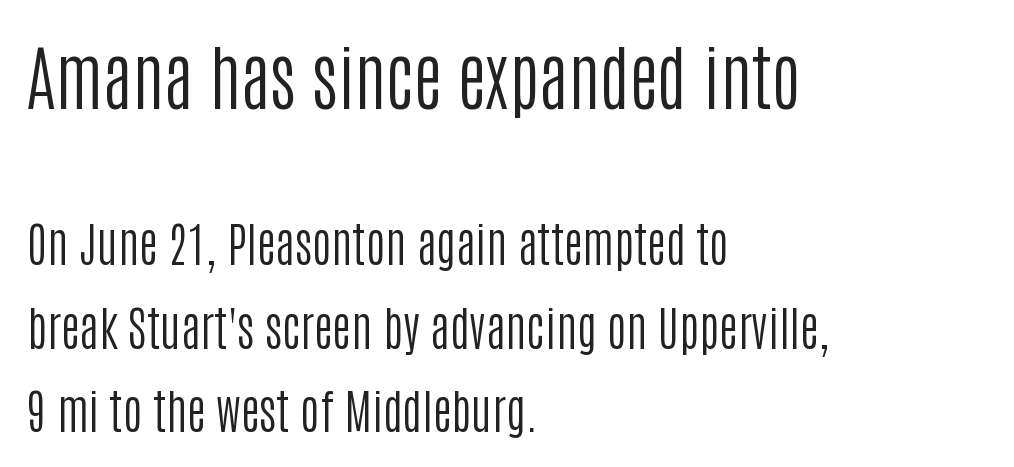
Q: Is the text bold? A: No.
Q: Is the text italic (slanted)? A: No, it is upright.
Q: Is the typeface a serif or a sans-serif typeface? A: Sans-serif.
Q: Is the text underlined? A: No.
Q: How is the paragraph aligned? A: Left-aligned.
Q: Is the spacing between letters normal or unusually wide? A: Normal.
Q: Which block of text is set in a larger size, the first (top) or the second (bottom)? A: The first (top) one.
Q: Width (condensed, normal, or wide)? A: Condensed.
Q: Stroke contrast? A: Low.
Q: x-height? A: Large.
Q: Monospaced? A: No.
